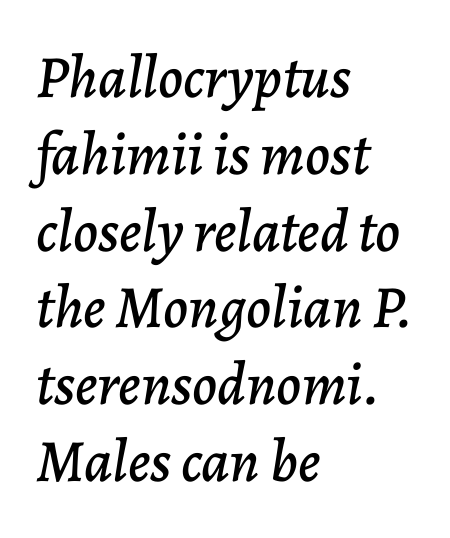
The image shows 60 px text type, italic (leaning right); set left-aligned, normal line spacing (1.28x), normal letter spacing, not underlined; low stroke contrast and a medium x-height.
